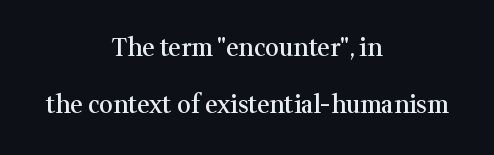
The image shows 24 px text type, upright; set centered, loose line spacing (2.39x), normal letter spacing, not underlined.
